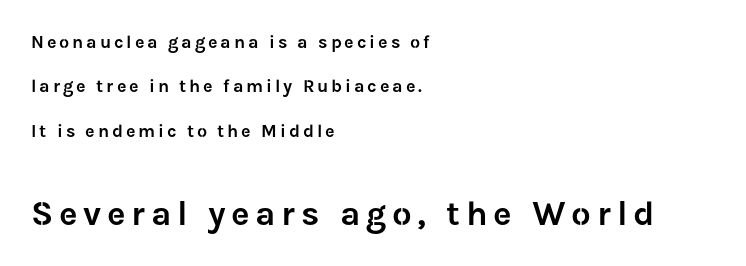
Where is the straight margin? On the left. These lines were composed using upright roman letters. The passage shown is typed in a proportional face where columns would drift. The face used here appears at its bigger size in the lower chunk. Check under the words: just untouched page.
